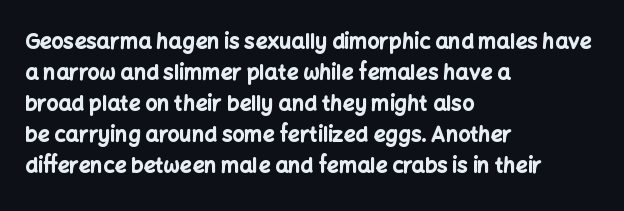
These lines keep a tight, regular rhythm from letter to letter. The typesetting leans heavy: a genuine bold. Line beginnings align vertically; line endings do not. If you drew a line through each stem, it would be perfectly vertical. Letters rest on an invisible, unmarked baseline.
